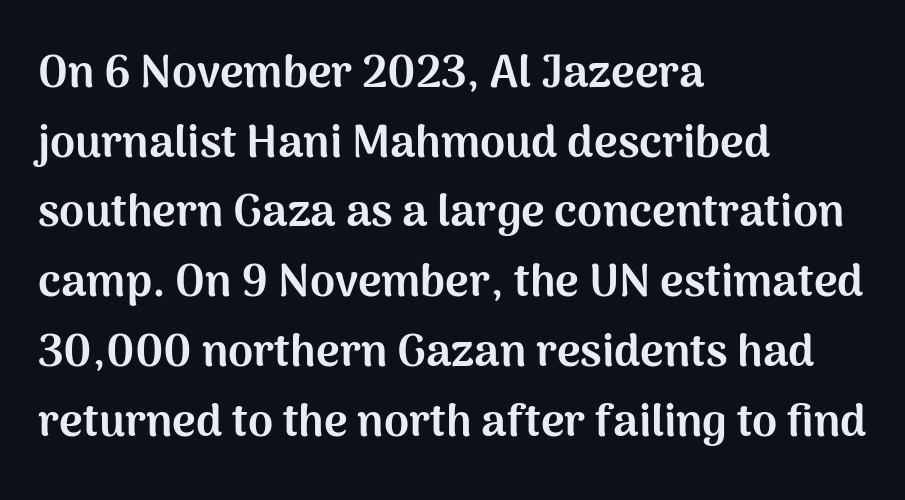
Are there feet on the stems? There aren't — it's a sans. A typesetter would call this leading conventional body-copy spacing. Pretty heavy lettering here — definitely bold. The space beneath each line is pristine and unruled. Here the designer chose a conventional face with non-uniform glyph widths. You can tell it's not italic because the verticals are truly vertical.
